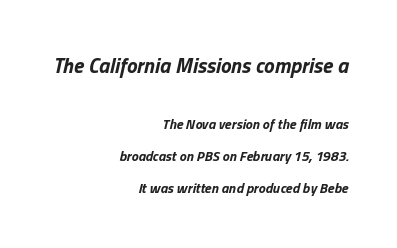
{"italic": "yes", "lean": "right", "slant_degrees": 13, "bold": "yes", "underline": "no", "align": "right", "line_spacing": "loose", "line_spacing_ratio": 2.26, "letter_spacing": "normal", "letter_spacing_em": 0.0, "larger_block": "first", "size_ratio": 1.5, "glyph_px": 21}
